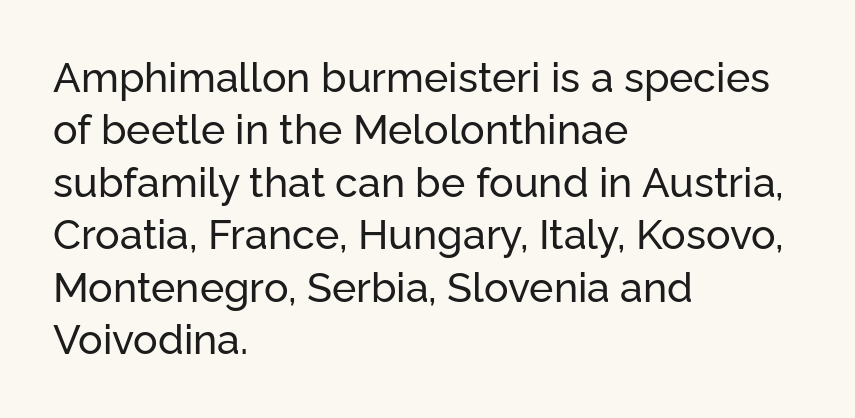
The image shows 41 px sans-serif type, upright; set left-aligned, normal line spacing (1.28x), normal letter spacing, not underlined; low stroke contrast and a medium x-height.
